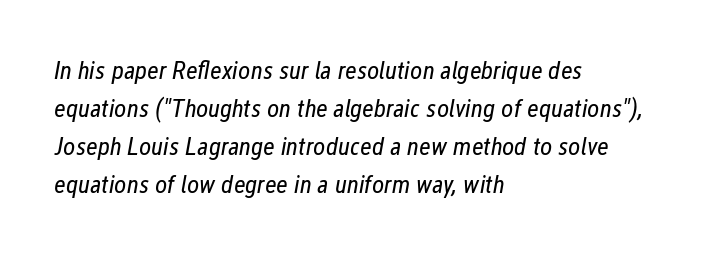
The image shows 26 px text type, italic (leaning right); set left-aligned, normal line spacing (1.46x), normal letter spacing, not underlined.
